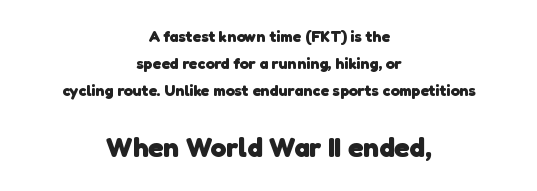
{"serif": "no", "bold": "yes", "weight": "heavy", "width": "normal", "stroke_contrast": "low", "x_height": "medium", "monospaced": "no", "underline": "no", "align": "center", "line_spacing": "normal", "line_spacing_ratio": 1.68, "letter_spacing": "normal", "letter_spacing_em": 0.0, "larger_block": "second", "size_ratio": 1.75, "glyph_px": 28}
